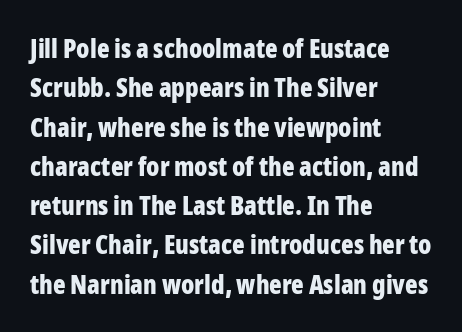
Q: Is the text bold? A: Yes.
Q: Is the text italic (slanted)? A: No, it is upright.
Q: Is the text underlined? A: No.
Q: How is the paragraph aligned? A: Left-aligned.
Q: Is the spacing between letters normal or unusually wide? A: Normal.
Q: Is the spacing between lines tight, normal or loose? A: Normal.
